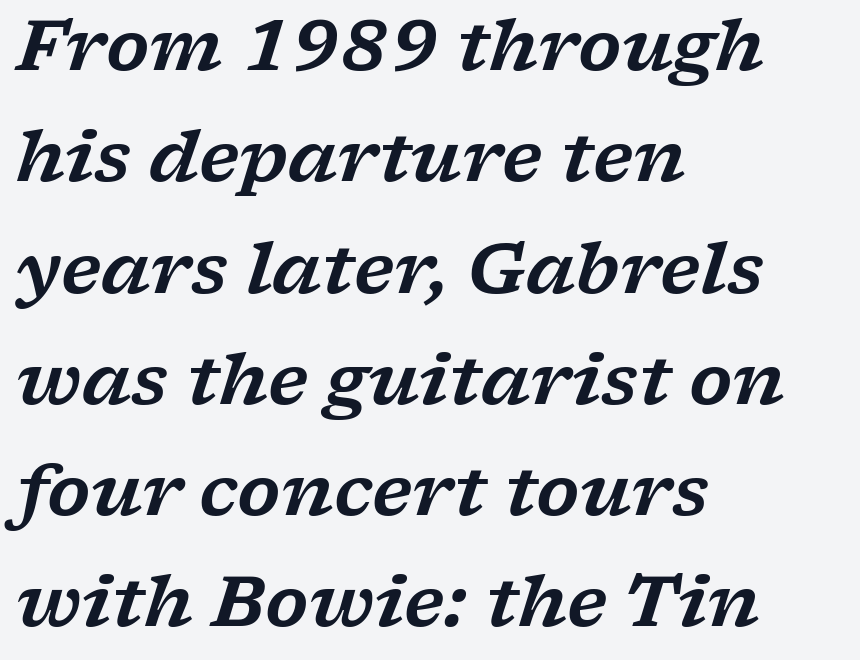
The image shows 70 px wide serif type, italic (leaning right); set left-aligned, normal line spacing (1.59x), normal letter spacing, not underlined; low stroke contrast and a medium x-height.
